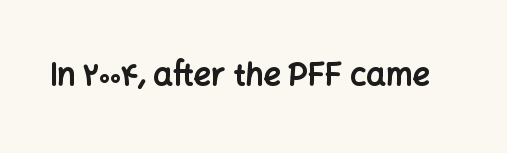
You could call the tracking neutral — neither tight nor loose. Stroke terminals: plain, sans-serif. The passage shown is typed in a proportional face where columns would drift. Italic: no, the glyphs are upright roman. Heft: maximum for text — a bold.
